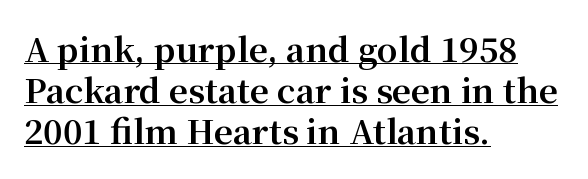
{"serif": "yes", "italic": "no", "bold": "yes", "weight": "bold", "width": "normal", "stroke_contrast": "medium", "x_height": "medium", "monospaced": "no", "underline": "yes", "align": "left", "line_spacing": "normal", "line_spacing_ratio": 1.25, "letter_spacing": "normal", "letter_spacing_em": 0.0, "glyph_px": 33}
